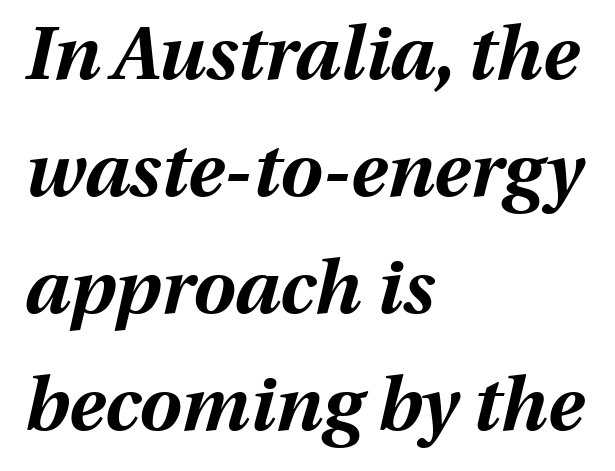
Q: Is the text bold? A: Yes.
Q: Is the text italic (slanted)? A: Yes, it leans right by about 13 degrees.
Q: Is the text underlined? A: No.
Q: How is the paragraph aligned? A: Left-aligned.
Q: Is the spacing between letters normal or unusually wide? A: Normal.
Q: Is the spacing between lines tight, normal or loose? A: Normal.
Q: Width (condensed, normal, or wide)? A: Normal.
Q: Stroke contrast? A: Medium.
Q: x-height? A: Medium.
Q: Monospaced? A: No.
